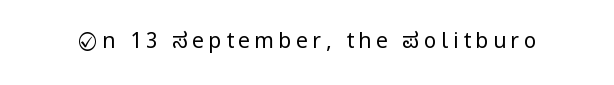
Is there any slant? The stems are plumb. This is not heavy type; no bold has been used. Someone cranked the tracking dial way up on this one. Descenders are the only things crossing below the line.
